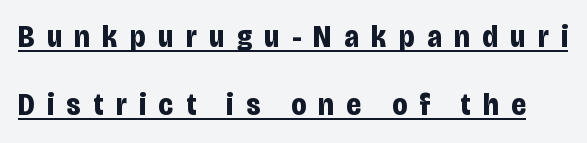
The image shows 31 px bold, condensed sans-serif type, upright; set loose line spacing (2.2x), unusually wide letter spacing (+0.41 em), underlined; low stroke contrast and a large x-height.
